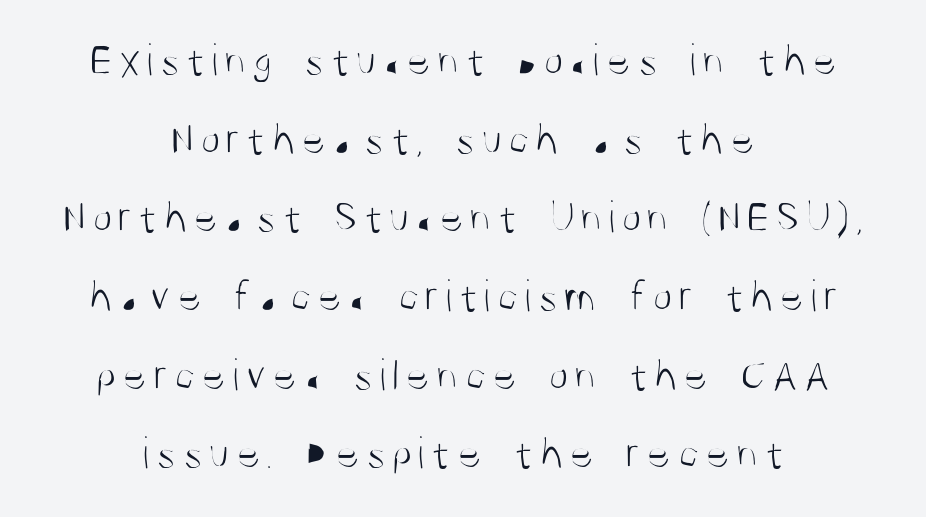
{"serif": "no", "italic": "no", "bold": "no", "weight": "light", "width": "condensed", "stroke_contrast": "medium", "x_height": "large", "monospaced": "no", "underline": "no", "align": "center", "line_spacing_ratio": 1.71, "glyph_px": 46}
